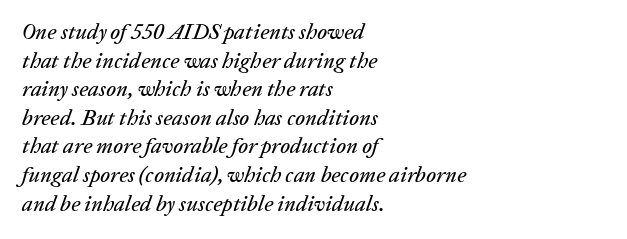
Nobody drew a line under any word here. Whoever set this chose a conventional vertical rhythm. Where is the straight margin? On the left. Designer's note — italics engaged. The rendering keeps characters at their native spacing.
